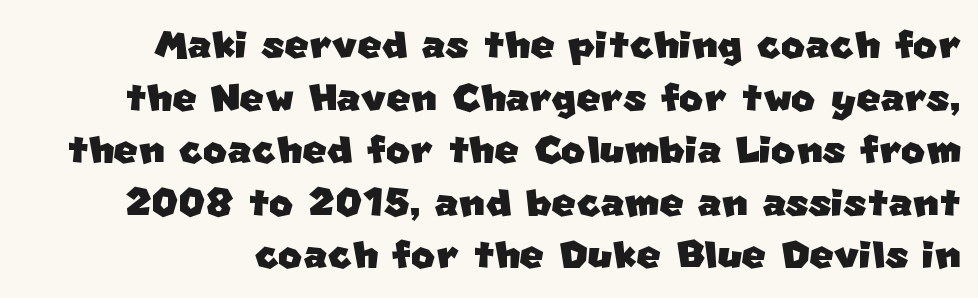
The image shows 52 px sans-serif type; set tight line spacing (1.01x), normal letter spacing, not underlined; low stroke contrast and a large x-height.
